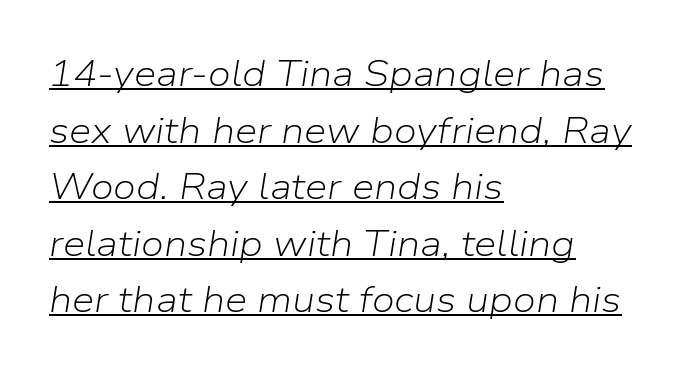
Q: Is the text bold? A: No.
Q: Is the text italic (slanted)? A: Yes, it leans right by about 9 degrees.
Q: Is the text underlined? A: Yes.
Q: How is the paragraph aligned? A: Left-aligned.
Q: Is the spacing between letters normal or unusually wide? A: Normal.
Q: Is the spacing between lines tight, normal or loose? A: Normal.
Q: Width (condensed, normal, or wide)? A: Normal.
Q: Stroke contrast? A: Low.
Q: x-height? A: Medium.
Q: Monospaced? A: No.
